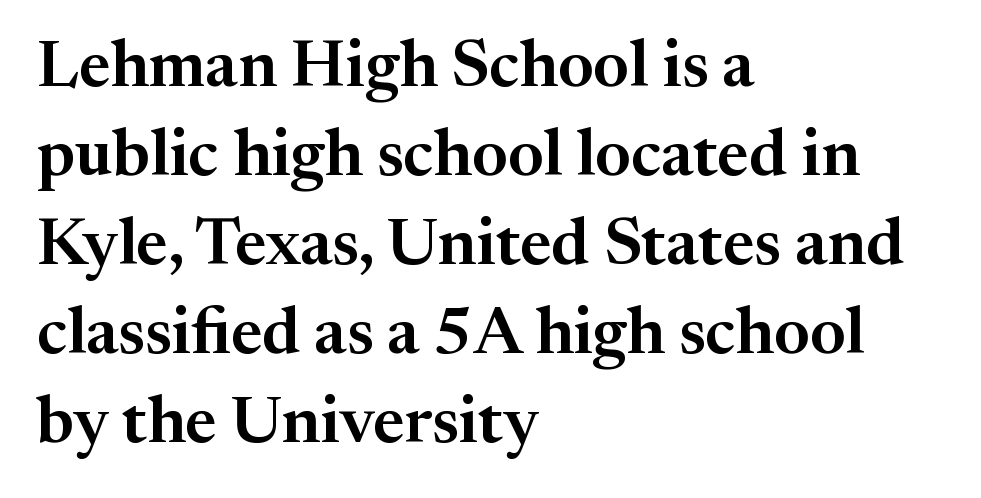
{"serif": "yes", "italic": "no", "width": "normal", "stroke_contrast": "medium", "x_height": "medium", "monospaced": "no", "underline": "no", "align": "left", "line_spacing": "normal", "line_spacing_ratio": 1.35, "letter_spacing": "normal", "letter_spacing_em": 0.0, "glyph_px": 66}
